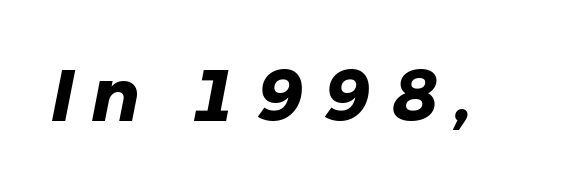
The image shows 72 px heavy type, italic (leaning right); set unusually wide letter spacing (+0.23 em), not underlined; low stroke contrast and a medium x-height.
